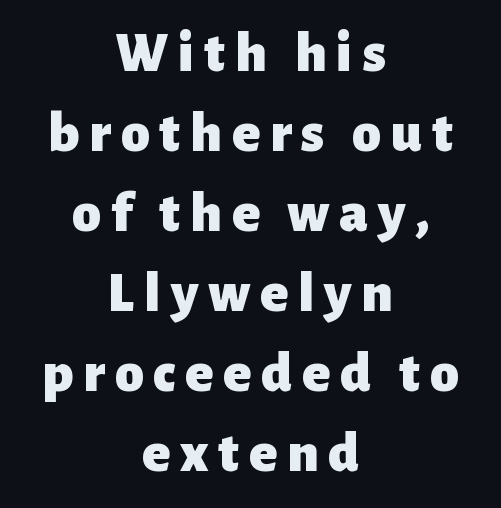
Q: Is the text bold? A: Yes.
Q: Is the text italic (slanted)? A: No, it is upright.
Q: Is the typeface a serif or a sans-serif typeface? A: Sans-serif.
Q: Is the text underlined? A: No.
Q: How is the paragraph aligned? A: Centered.
Q: Is the spacing between lines tight, normal or loose? A: Normal.
Q: Width (condensed, normal, or wide)? A: Normal.
Q: Stroke contrast? A: Low.
Q: x-height? A: Medium.
Q: Monospaced? A: No.
